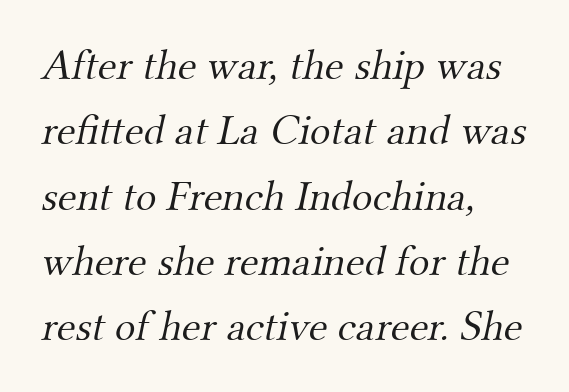
These lines stack with their left ends in a neat column. A quiet, ordinary-to-light weight characterises the typeface. Font category for this specimen: serif. Tracking here is standard; glyphs follow each other at the usual distance.
